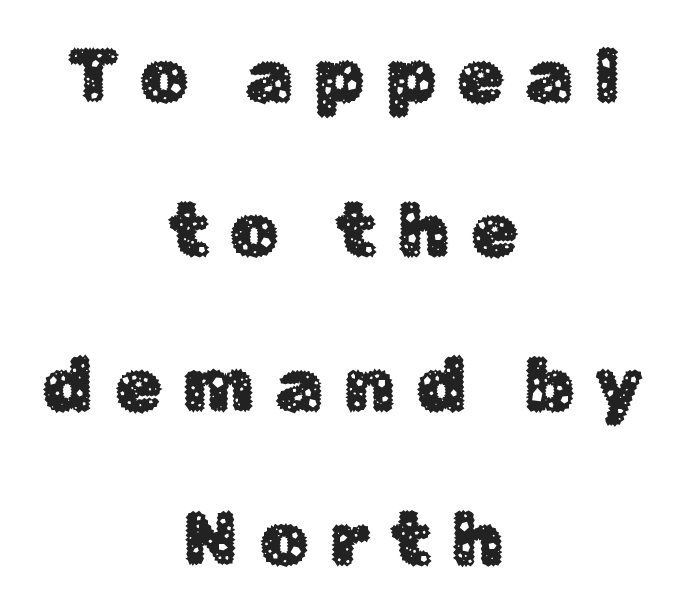
The image shows 76 px sans-serif type, upright; set centered, loose line spacing (2.03x), unusually wide letter spacing (+0.28 em), not underlined; low stroke contrast and a medium x-height.
